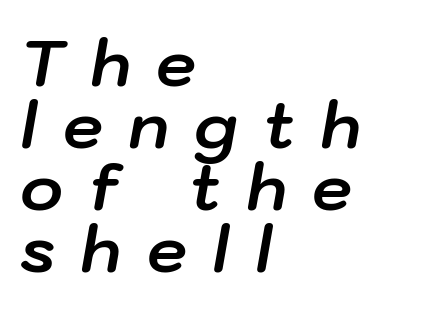
{"italic": "yes", "lean": "right", "slant_degrees": 10, "bold": "yes", "weight": "bold", "width": "normal", "stroke_contrast": "low", "x_height": "medium", "monospaced": "no", "underline": "no", "align": "left", "line_spacing": "tight", "line_spacing_ratio": 0.97, "letter_spacing": "wide", "letter_spacing_em": 0.4, "glyph_px": 64}
